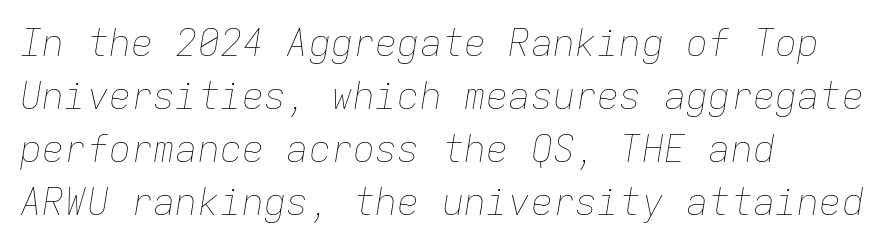
These lines stack with their left ends in a neat column. The rendering uses typewriter-style spacing with identical character cells. The space beneath each line is pristine and unruled. Honestly, the letter spacing is just normal — you wouldn't notice it.
